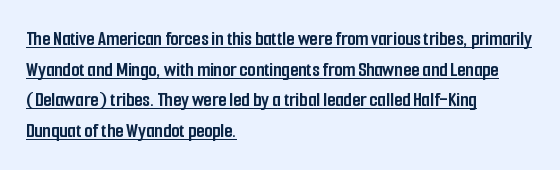
Heft: maximum for text — a bold. Line beginnings align vertically; line endings do not. The string is rendered with underlining switched on. Horizontal bands of white between lines are of average thickness. Posture: upright roman.
